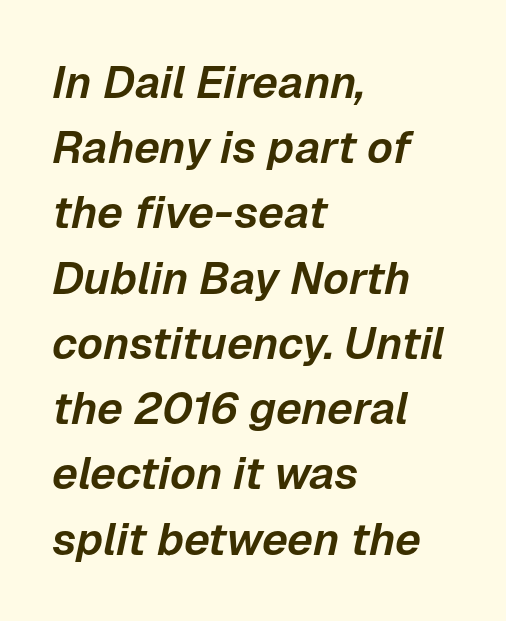
Q: Is the text italic (slanted)? A: Yes, it leans right by about 12 degrees.
Q: Is the text underlined? A: No.
Q: How is the paragraph aligned? A: Left-aligned.
Q: Is the spacing between letters normal or unusually wide? A: Normal.
Q: Is the spacing between lines tight, normal or loose? A: Normal.
Q: Width (condensed, normal, or wide)? A: Normal.
Q: Stroke contrast? A: Low.
Q: x-height? A: Medium.
Q: Monospaced? A: No.
